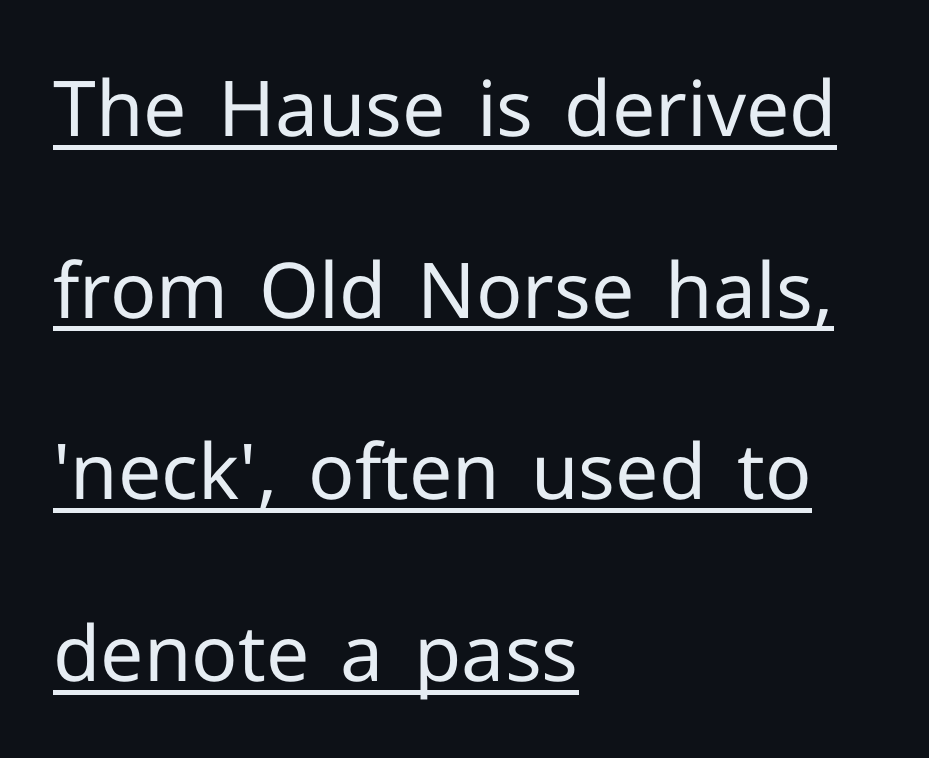
The image shows 77 px regular-weight sans-serif type, upright; set left-aligned, loose line spacing (2.36x), normal letter spacing, underlined; low stroke contrast and a medium x-height.
